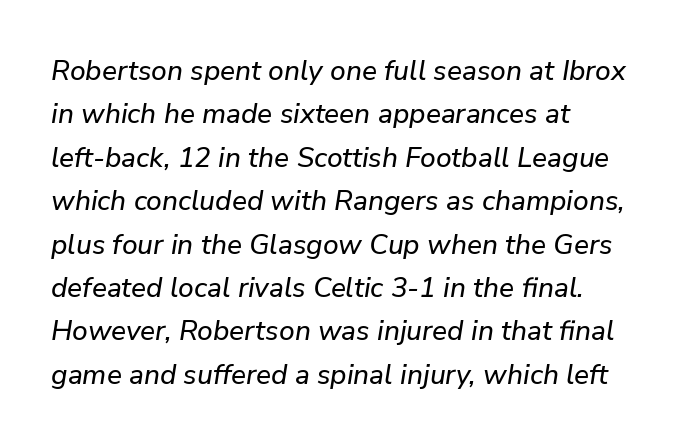
{"italic": "yes", "lean": "right", "slant_degrees": 9, "width": "normal", "stroke_contrast": "low", "x_height": "medium", "monospaced": "no", "underline": "no", "align": "left", "line_spacing": "normal", "line_spacing_ratio": 1.55, "letter_spacing": "normal", "letter_spacing_em": 0.0, "glyph_px": 28}
